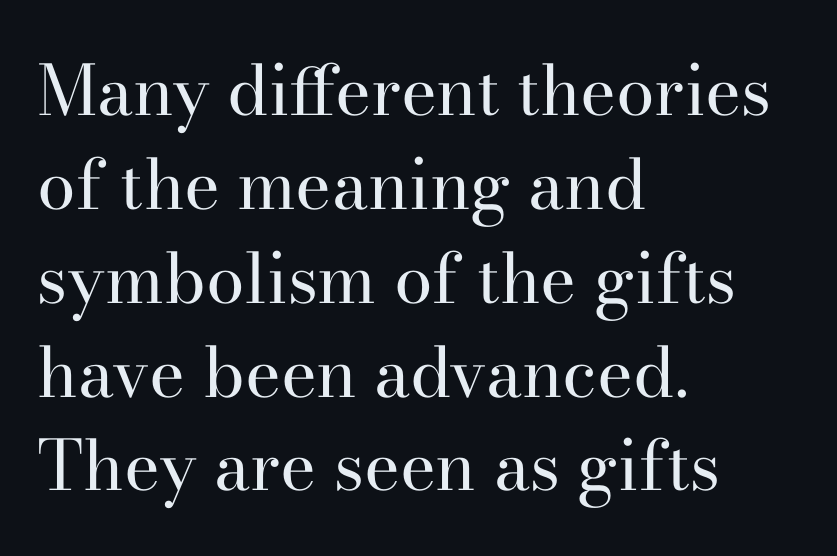
Bare-footed words on every line. Each line starts at the same left margin while the right side varies. Ascenders rise straight up at ninety degrees. I'd call this a serif setting — the letters wear small feet. The passage shown has conventional tracking throughout. Each new line begins a customary step beneath the previous one.
